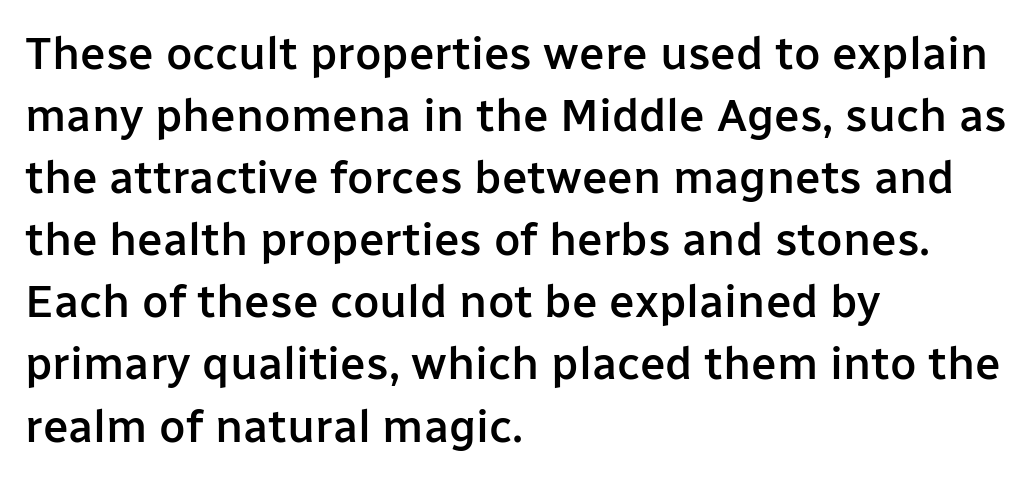
The image shows 46 px semibold sans-serif type, upright; set left-aligned, normal line spacing (1.35x), normal letter spacing, not underlined; low stroke contrast and a medium x-height.
